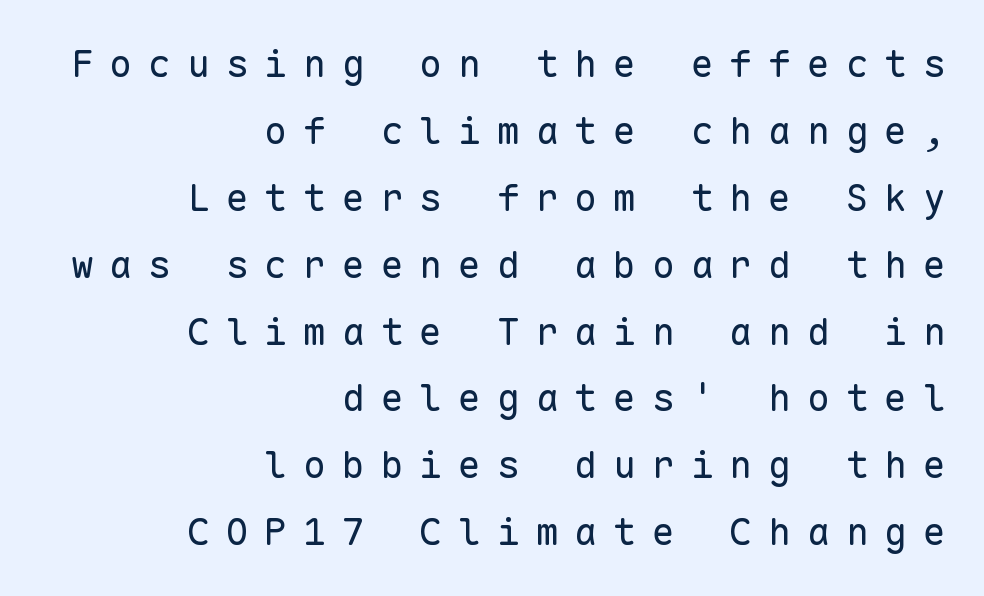
{"serif": "no", "italic": "no", "bold": "no", "weight": "regular", "width": "normal", "stroke_contrast": "low", "x_height": "medium", "monospaced": "yes", "underline": "no", "align": "right", "line_spacing_ratio": 1.76, "letter_spacing": "wide", "letter_spacing_em": 0.42, "glyph_px": 38}
